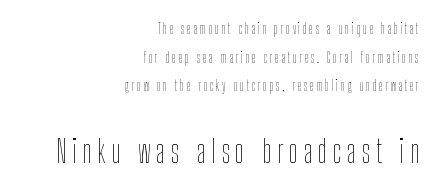
{"italic": "no", "bold": "no", "weight": "thin", "width": "condensed", "stroke_contrast": "low", "x_height": "medium", "monospaced": "no", "underline": "no", "align": "right", "line_spacing": "loose", "line_spacing_ratio": 2.04, "larger_block": "second", "size_ratio": 2.29, "glyph_px": 32}
